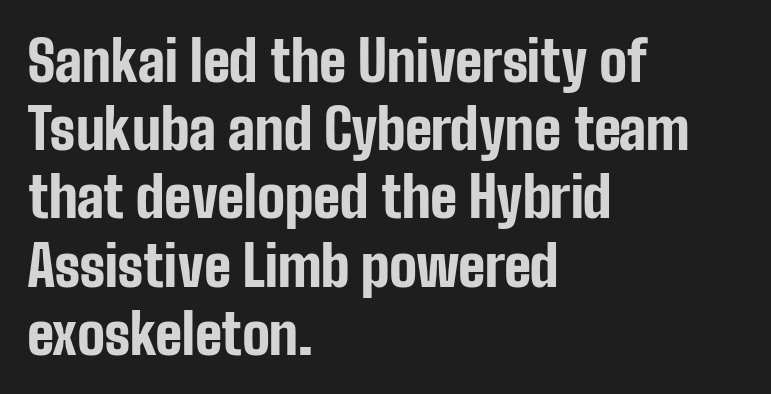
Spacing verdict: proportional, widths tailored to each character. Characters follow at the spacing the type designer built in. The type family on display is of the sans-serif kind. The characters look thick and weighty, a clear bold.
